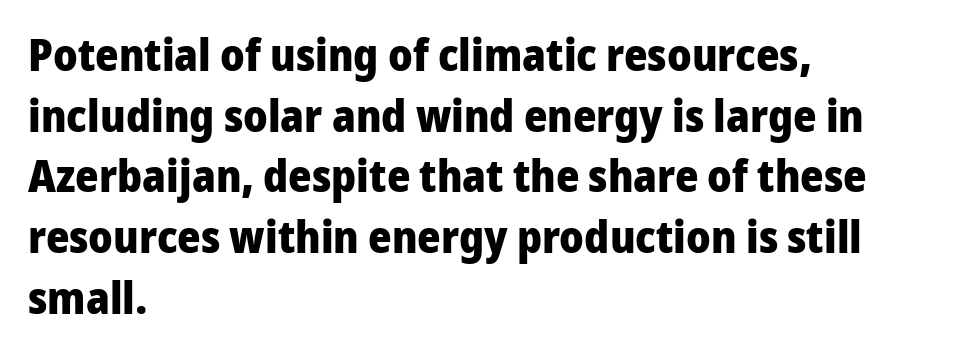
{"serif": "no", "italic": "no", "bold": "yes", "weight": "heavy", "width": "normal", "stroke_contrast": "low", "x_height": "medium", "monospaced": "no", "underline": "no", "align": "left", "line_spacing": "normal", "line_spacing_ratio": 1.35, "letter_spacing": "normal", "letter_spacing_em": 0.0, "glyph_px": 45}
